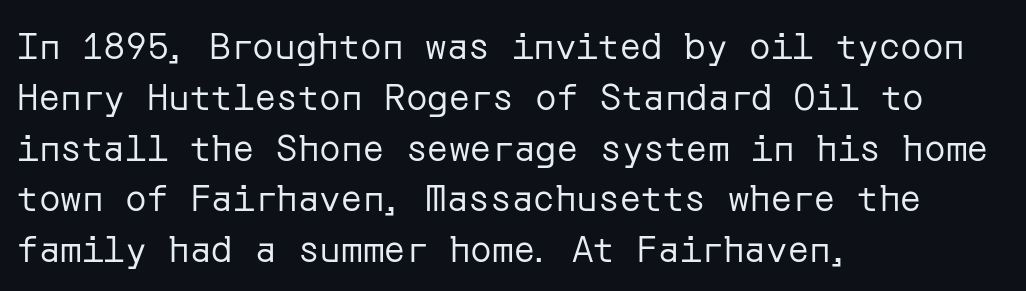
The image shows 36 px regular-weight sans-serif type, upright; set left-aligned, normal line spacing (1.41x), normal letter spacing, not underlined; low stroke contrast and a medium x-height.
